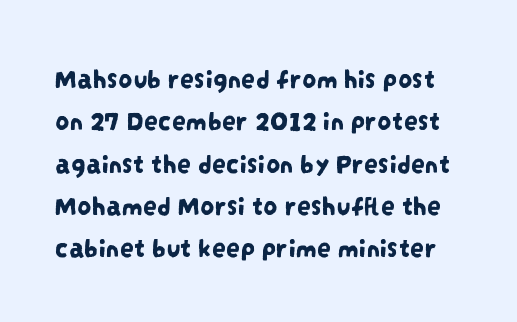
{"serif": "no", "width": "condensed", "stroke_contrast": "low", "x_height": "large", "monospaced": "no", "underline": "no", "line_spacing": "normal", "line_spacing_ratio": 1.51, "letter_spacing": "normal", "letter_spacing_em": 0.0, "glyph_px": 28}
